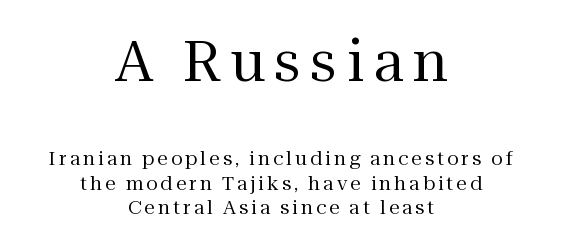
Q: Is the text bold? A: No.
Q: Is the text italic (slanted)? A: No, it is upright.
Q: Is the typeface a serif or a sans-serif typeface? A: Serif.
Q: Is the text underlined? A: No.
Q: How is the paragraph aligned? A: Centered.
Q: Is the spacing between lines tight, normal or loose? A: Normal.
Q: Which block of text is set in a larger size, the first (top) or the second (bottom)? A: The first (top) one.
Q: Width (condensed, normal, or wide)? A: Normal.
Q: Stroke contrast? A: Medium.
Q: x-height? A: Medium.
Q: Monospaced? A: No.
